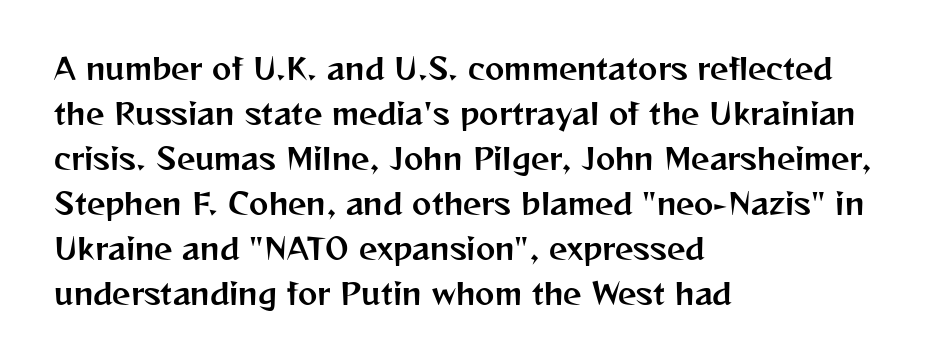
Q: Is the text italic (slanted)? A: No, it is upright.
Q: Is the typeface a serif or a sans-serif typeface? A: Sans-serif.
Q: Is the text underlined? A: No.
Q: How is the paragraph aligned? A: Left-aligned.
Q: Is the spacing between letters normal or unusually wide? A: Normal.
Q: Is the spacing between lines tight, normal or loose? A: Normal.
Q: Width (condensed, normal, or wide)? A: Normal.
Q: Stroke contrast? A: Medium.
Q: x-height? A: Medium.
Q: Monospaced? A: No.
